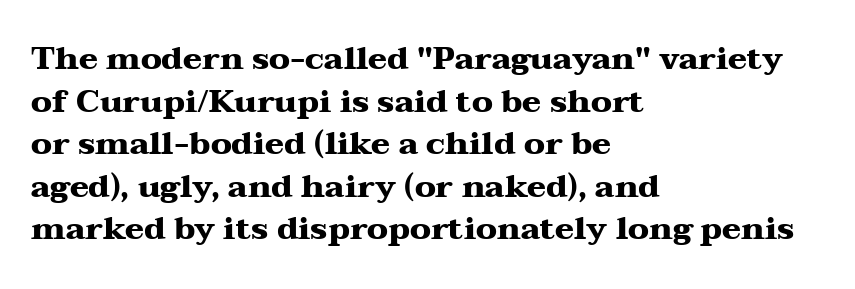
The image shows 32 px heavy, wide serif type, upright; set left-aligned, normal line spacing (1.33x), normal letter spacing, not underlined; medium stroke contrast and a medium x-height.
